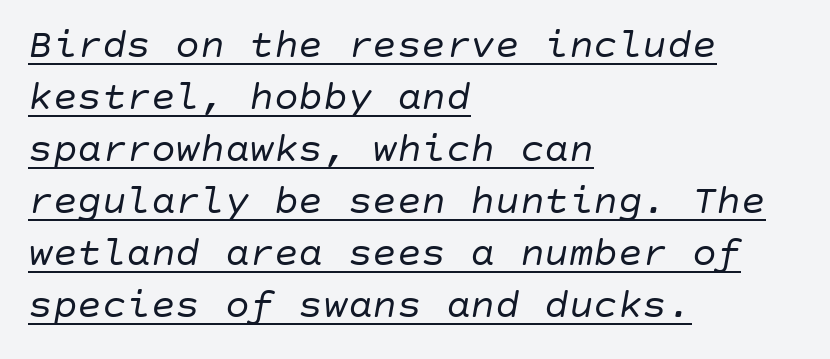
The image shows 41 px regular-weight type, italic (leaning right); set left-aligned, normal line spacing (1.27x), normal letter spacing, underlined; low stroke contrast and a large x-height.
